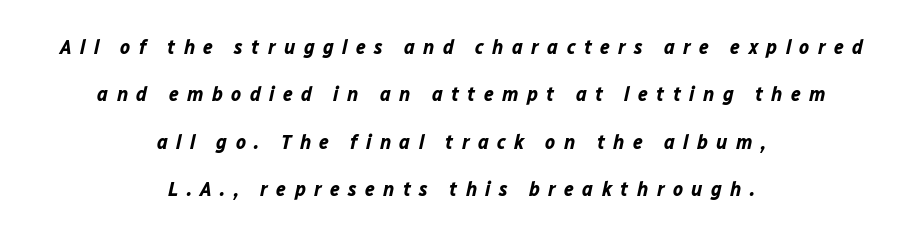
Chunky letters — that's bold for sure. Teacher's note: observe the equal gaps on both sides — that is centered alignment. Does the leading feel generous? Absolutely, it's lavish. The specimen reads as italic at a glance. The face used here is rendered with a markedly widened letterfit. Lines of text with bare space underneath.
